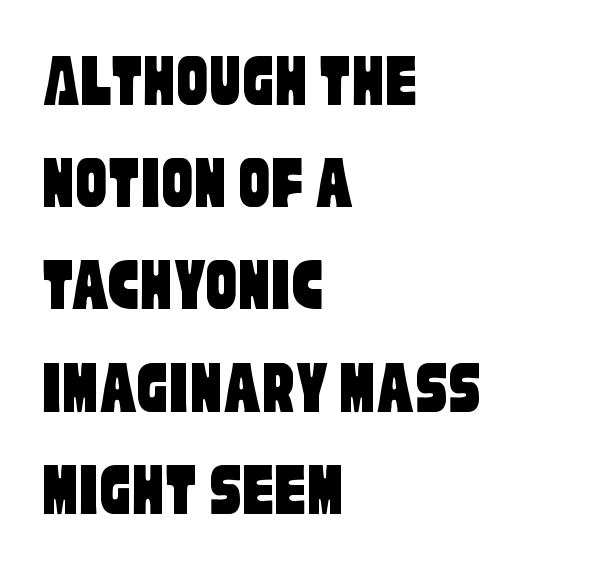
Q: Is the typeface a serif or a sans-serif typeface? A: Sans-serif.
Q: Is the text underlined? A: No.
Q: How is the paragraph aligned? A: Left-aligned.
Q: Is the spacing between letters normal or unusually wide? A: Normal.
Q: Is the spacing between lines tight, normal or loose? A: Normal.
Q: Width (condensed, normal, or wide)? A: Condensed.
Q: Stroke contrast? A: Low.
Q: x-height? A: Large.
Q: Monospaced? A: No.
